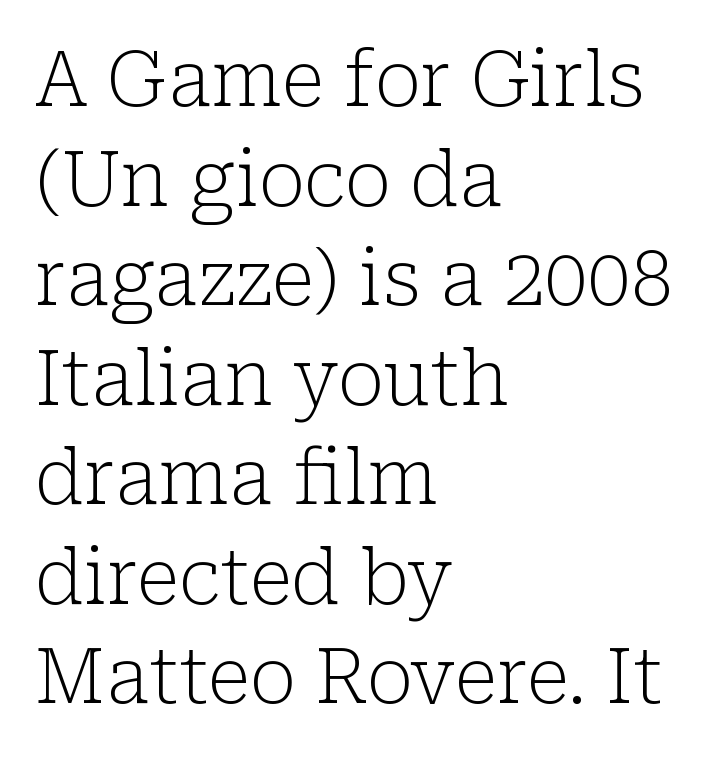
{"serif": "yes", "italic": "no", "bold": "no", "weight": "light", "width": "normal", "stroke_contrast": "low", "x_height": "medium", "monospaced": "no", "underline": "no", "align": "left", "line_spacing": "normal", "line_spacing_ratio": 1.31, "letter_spacing": "normal", "letter_spacing_em": 0.0, "glyph_px": 76}
